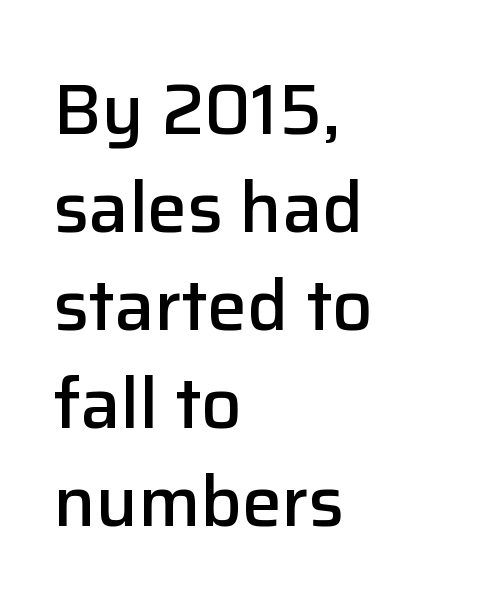
The image shows 71 px semibold sans-serif type, upright; set left-aligned, normal line spacing (1.38x), normal letter spacing, not underlined; low stroke contrast and a medium x-height.
